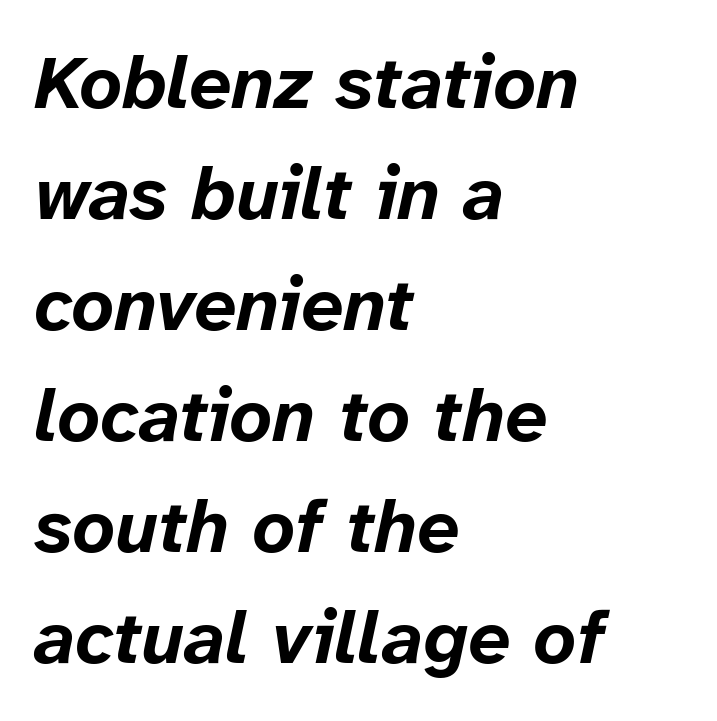
Would a proofreader flag this as italicized? Yes. The rendering uses natural spacing where letterforms have individual widths. Short note: letters normally spaced. The ragged edge is on the right, which tells us the setting is flush left.
